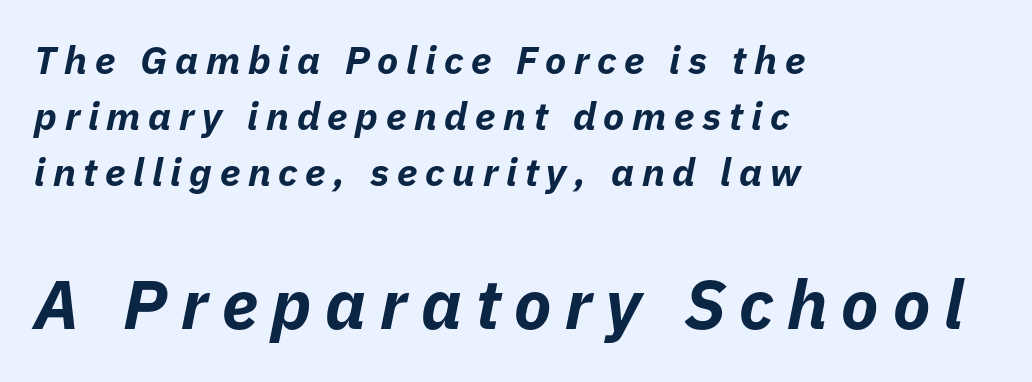
{"italic": "yes", "lean": "right", "slant_degrees": 11, "bold": "yes", "weight": "bold", "width": "normal", "stroke_contrast": "low", "x_height": "medium", "monospaced": "no", "underline": "no", "align": "left", "line_spacing": "normal", "line_spacing_ratio": 1.44, "letter_spacing": "wide", "letter_spacing_em": 0.2, "larger_block": "second", "size_ratio": 1.77, "glyph_px": 69}
